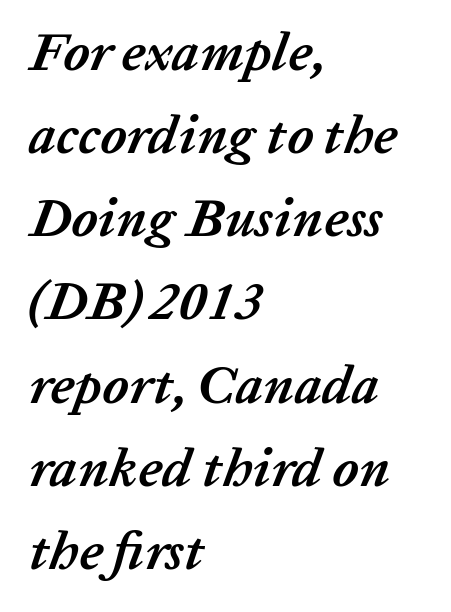
Does extra space separate the letters? No, they use regular spacing. The compositor pushed each line to the left boundary. Just letters on the line, the space beneath them empty. The lettering tilts uniformly, giving the passage an italic look. Here the designer chose a conventional face with non-uniform glyph widths. These lines sit exactly where default settings would place them.
